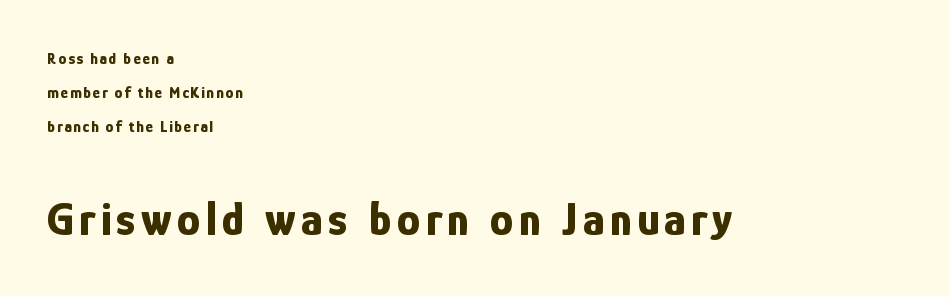
Font category for this specimen: sans-serif. Airy leading. Size hierarchy here favors the trailing block over the leading one. Is the block centered? No — it sits flush against the left margin.
